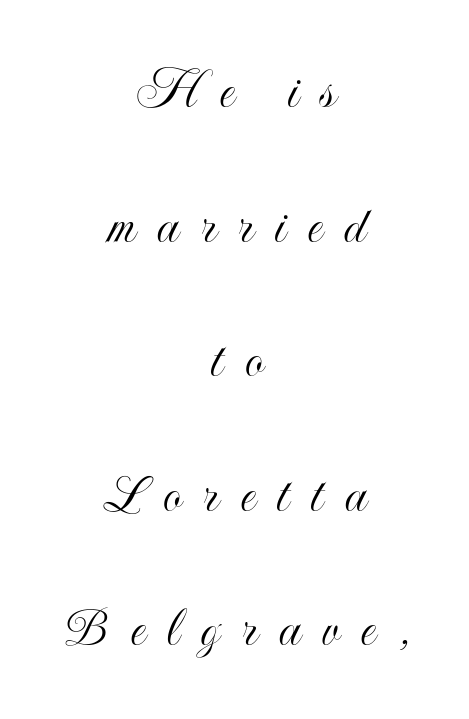
Q: Is the text italic (slanted)? A: Yes.
Q: Is the text underlined? A: No.
Q: How is the paragraph aligned? A: Centered.
Q: Is the spacing between letters normal or unusually wide? A: Unusually wide.
Q: Is the spacing between lines tight, normal or loose? A: Loose.
Q: Width (condensed, normal, or wide)? A: Condensed.
Q: x-height? A: Small.
Q: Monospaced? A: No.
